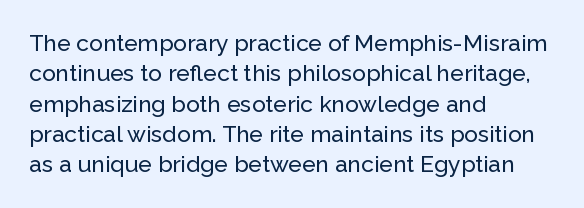
The image shows 23 px text type, upright; set left-aligned, normal line spacing (1.32x), normal letter spacing, not underlined.
